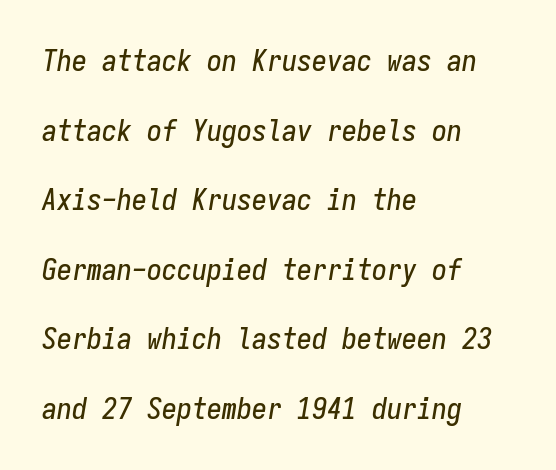
{"italic": "yes", "lean": "right", "slant_degrees": 9, "width": "condensed", "stroke_contrast": "low", "x_height": "medium", "monospaced": "yes", "underline": "no", "align": "left", "line_spacing": "loose", "line_spacing_ratio": 2.32, "letter_spacing": "normal", "letter_spacing_em": 0.0, "glyph_px": 30}
